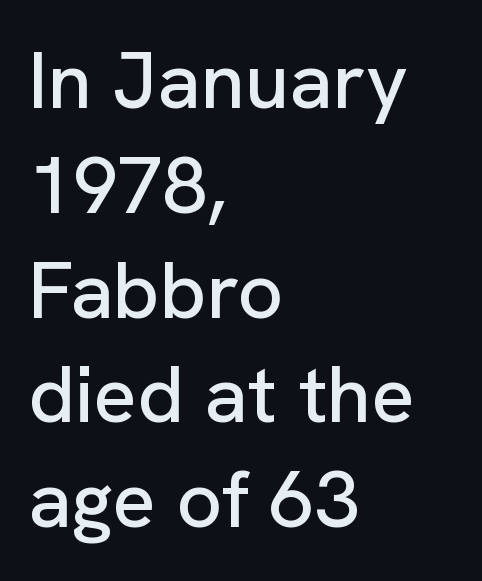
Q: Is the text italic (slanted)? A: No, it is upright.
Q: Is the typeface a serif or a sans-serif typeface? A: Sans-serif.
Q: Is the text underlined? A: No.
Q: How is the paragraph aligned? A: Left-aligned.
Q: Is the spacing between letters normal or unusually wide? A: Normal.
Q: Is the spacing between lines tight, normal or loose? A: Normal.
Q: Width (condensed, normal, or wide)? A: Normal.
Q: Stroke contrast? A: Low.
Q: x-height? A: Medium.
Q: Monospaced? A: No.
